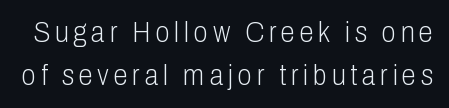
Font category for this specimen: sans-serif. Tall strokes in this sample are plumb rather than angled. Think of a printed novel: that variable character pitch is what you see here. Summary of vertical rhythm: regular, with standard interline spacing.
